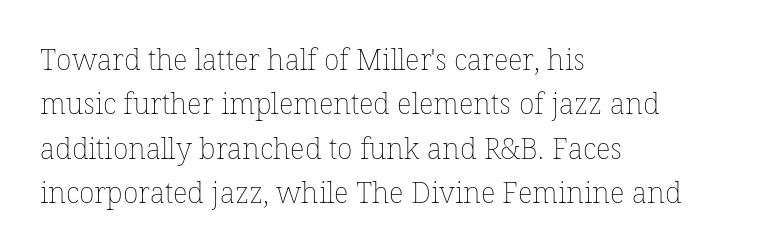
The baseline area is clear. These lines sit exactly where default settings would place them. The ragged edge is on the right, which tells us the setting is flush left. Every character sits straight up, as roman type does. Stems here are at most as thick as an everyday book face. Varying glyph widths throughout — classic text-font behaviour.
